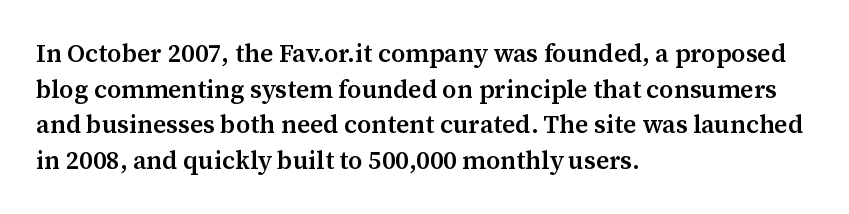
{"italic": "no", "bold": "semi", "underline": "no", "align": "left", "line_spacing": "normal", "line_spacing_ratio": 1.43, "letter_spacing": "normal", "letter_spacing_em": 0.0, "glyph_px": 25}
